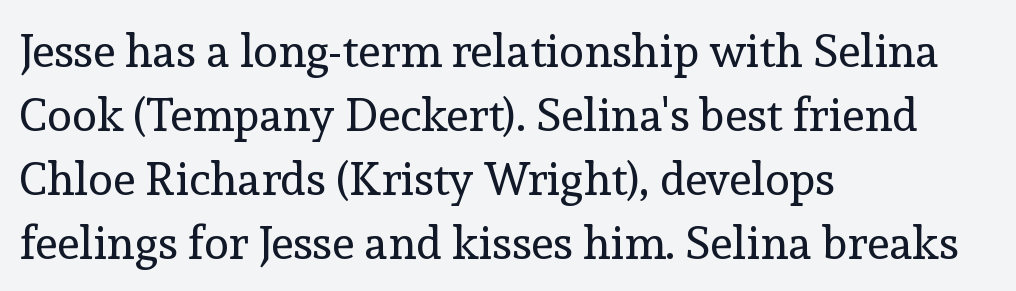
{"serif": "yes", "italic": "no", "bold": "no", "weight": "regular", "width": "normal", "x_height": "medium", "monospaced": "no", "underline": "no", "align": "left", "line_spacing": "normal", "line_spacing_ratio": 1.39, "letter_spacing": "normal", "letter_spacing_em": 0.0, "glyph_px": 46}
